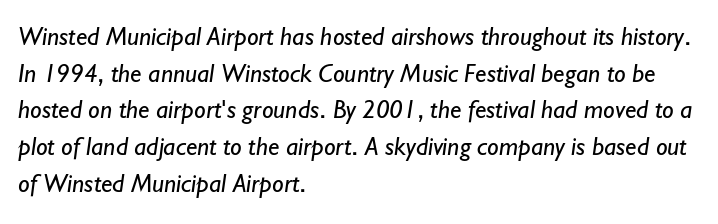
Interline gaps are of average width in this sample. The face looks like a standard text weight, possibly lighter. The line texture is even and compact thanks to regular tracking. Just letters on the line, the space beneath them empty. This sample is left-justified, so line endings fall wherever the words run out.
